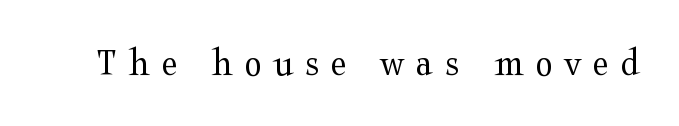
{"serif": "yes", "italic": "no", "bold": "no", "weight": "regular", "width": "wide", "stroke_contrast": "medium", "x_height": "medium", "monospaced": "no", "underline": "no", "letter_spacing": "wide", "letter_spacing_em": 0.3, "glyph_px": 40}
